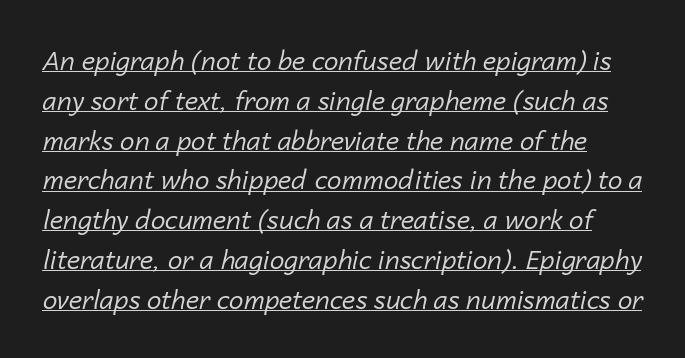
{"italic": "yes", "lean": "right", "slant_degrees": 14, "bold": "no", "underline": "yes", "line_spacing": "normal", "line_spacing_ratio": 1.53, "letter_spacing": "normal", "letter_spacing_em": 0.0, "glyph_px": 26}
